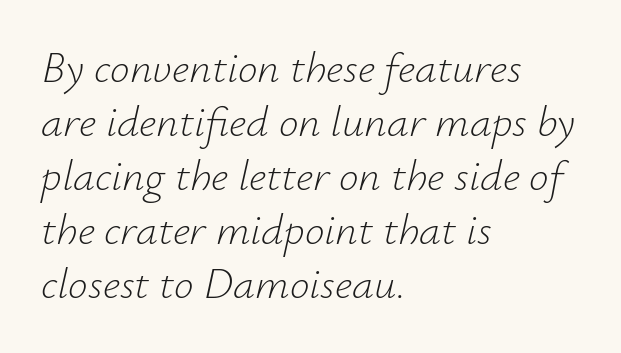
Q: Is the text bold? A: No.
Q: Is the text italic (slanted)? A: Yes, it leans right by about 12 degrees.
Q: Is the text underlined? A: No.
Q: How is the paragraph aligned? A: Left-aligned.
Q: Is the spacing between letters normal or unusually wide? A: Normal.
Q: Width (condensed, normal, or wide)? A: Normal.
Q: Stroke contrast? A: Low.
Q: x-height? A: Small.
Q: Monospaced? A: No.
